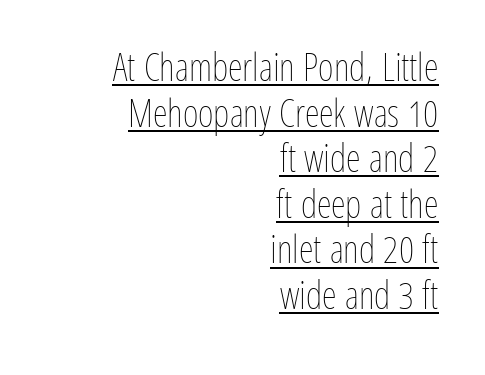
Q: Is the text bold? A: No.
Q: Is the text italic (slanted)? A: No, it is upright.
Q: Is the text underlined? A: Yes.
Q: How is the paragraph aligned? A: Right-aligned.
Q: Is the spacing between letters normal or unusually wide? A: Normal.
Q: Width (condensed, normal, or wide)? A: Condensed.
Q: Stroke contrast? A: Low.
Q: x-height? A: Medium.
Q: Monospaced? A: No.
